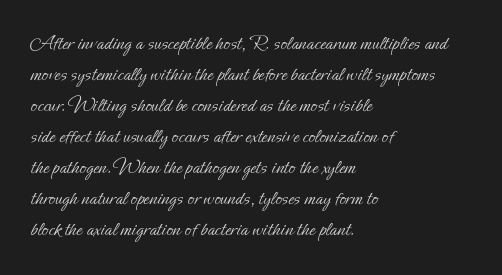
{"bold": "no", "underline": "no", "align": "left", "line_spacing": "normal", "line_spacing_ratio": 1.48, "letter_spacing": "normal", "letter_spacing_em": 0.0, "glyph_px": 21}
